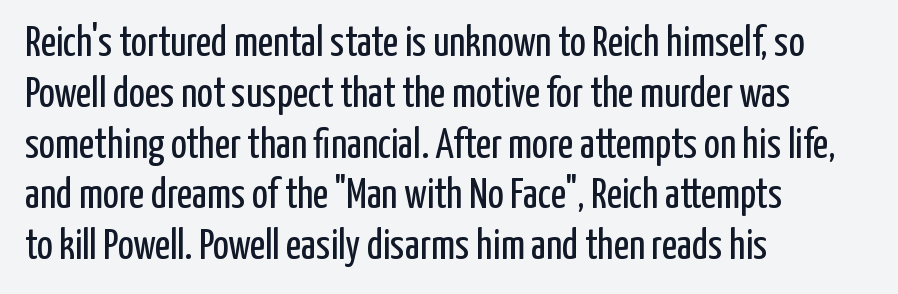
Lines of text with bare space underneath. Posture: upright roman. The letters advance in unequal steps, a hallmark of proportional type. The cut favours lightness, reaching ordinary text weight at its darkest. Letterform terminals end flat and unadorned throughout the passage.
